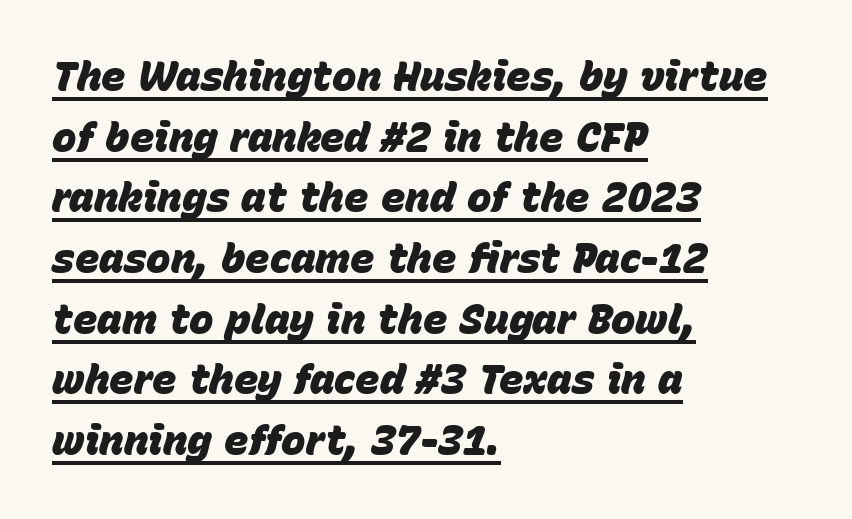
Q: Is the text bold? A: Yes.
Q: Is the text italic (slanted)? A: Yes, it leans right by about 15 degrees.
Q: Is the text underlined? A: Yes.
Q: How is the paragraph aligned? A: Left-aligned.
Q: Is the spacing between letters normal or unusually wide? A: Normal.
Q: Is the spacing between lines tight, normal or loose? A: Normal.
Q: Width (condensed, normal, or wide)? A: Normal.
Q: Stroke contrast? A: Low.
Q: x-height? A: Large.
Q: Monospaced? A: No.
